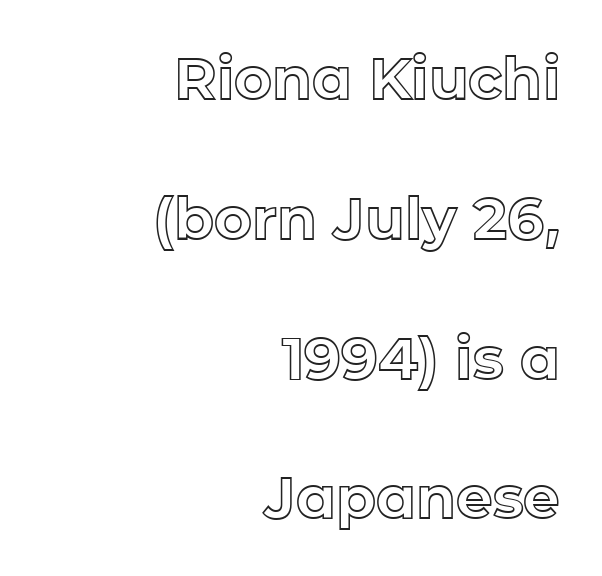
Q: Is the text italic (slanted)? A: No, it is upright.
Q: Is the text underlined? A: No.
Q: How is the paragraph aligned? A: Right-aligned.
Q: Is the spacing between letters normal or unusually wide? A: Normal.
Q: Is the spacing between lines tight, normal or loose? A: Loose.
Q: Width (condensed, normal, or wide)? A: Normal.
Q: x-height? A: Medium.
Q: Monospaced? A: No.
